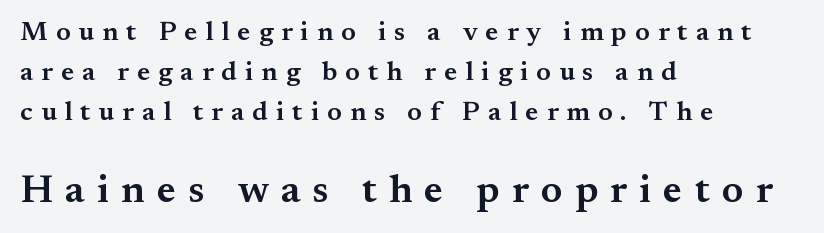
Q: Is the text bold? A: Semi-bold.
Q: Is the text italic (slanted)? A: No, it is upright.
Q: Is the typeface a serif or a sans-serif typeface? A: Serif.
Q: Is the text underlined? A: No.
Q: How is the paragraph aligned? A: Left-aligned.
Q: Is the spacing between letters normal or unusually wide? A: Unusually wide.
Q: Is the spacing between lines tight, normal or loose? A: Normal.
Q: Which block of text is set in a larger size, the first (top) or the second (bottom)? A: The second (bottom) one.
Q: Width (condensed, normal, or wide)? A: Normal.
Q: Stroke contrast? A: Medium.
Q: x-height? A: Small.
Q: Monospaced? A: No.
